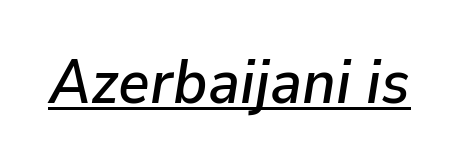
{"italic": "yes", "lean": "right", "slant_degrees": 9, "width": "normal", "stroke_contrast": "low", "x_height": "medium", "monospaced": "no", "underline": "yes", "letter_spacing": "normal", "letter_spacing_em": 0.0, "glyph_px": 61}
